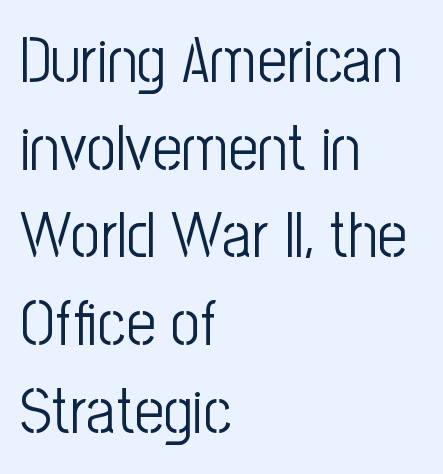
Q: Is the text bold? A: No.
Q: Is the text italic (slanted)? A: No, it is upright.
Q: Is the typeface a serif or a sans-serif typeface? A: Sans-serif.
Q: Is the text underlined? A: No.
Q: How is the paragraph aligned? A: Left-aligned.
Q: Is the spacing between letters normal or unusually wide? A: Normal.
Q: Is the spacing between lines tight, normal or loose? A: Normal.
Q: Width (condensed, normal, or wide)? A: Condensed.
Q: Stroke contrast? A: Low.
Q: x-height? A: Medium.
Q: Monospaced? A: No.
